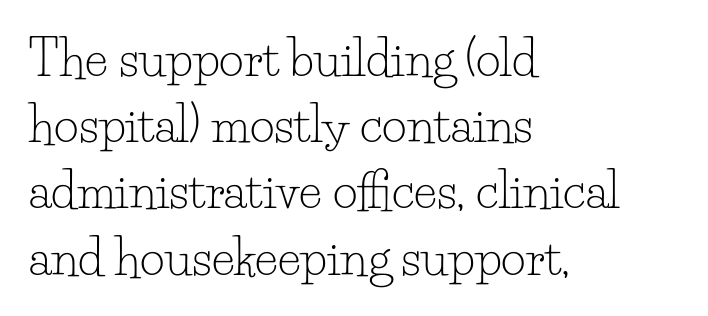
The image shows 48 px light serif type, upright; set left-aligned, normal line spacing (1.38x), normal letter spacing, not underlined; low stroke contrast and a small x-height.
